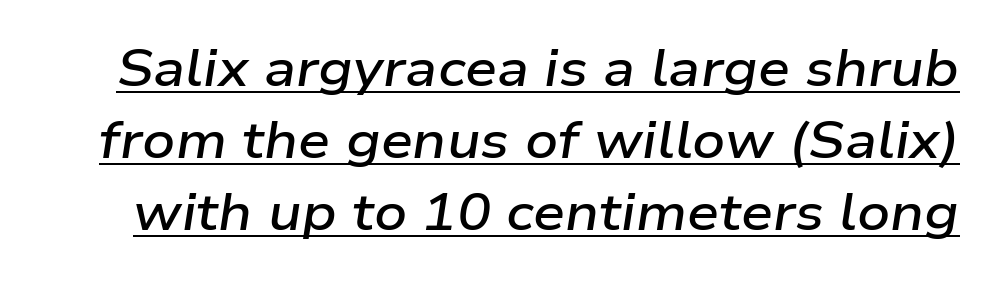
Q: Is the text bold? A: Semi-bold.
Q: Is the text italic (slanted)? A: Yes, it leans right by about 9 degrees.
Q: Is the text underlined? A: Yes.
Q: Is the spacing between letters normal or unusually wide? A: Normal.
Q: Is the spacing between lines tight, normal or loose? A: Normal.
Q: Width (condensed, normal, or wide)? A: Wide.
Q: Stroke contrast? A: Low.
Q: x-height? A: Medium.
Q: Monospaced? A: No.
